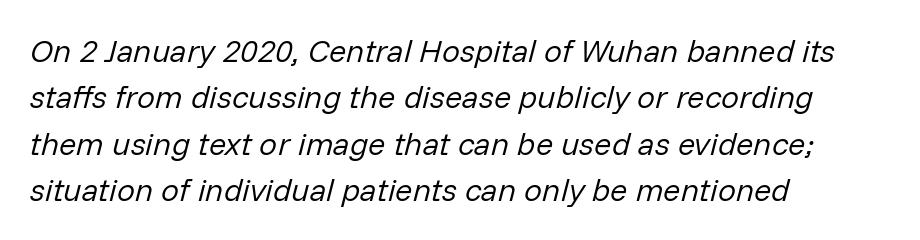
Notice how the passage keeps a crisp vertical edge on the left only. Does the lettering tilt? It does — this is italic. The face looks like a standard text weight, possibly lighter. A typesetter would call this leading conventional body-copy spacing. The string is rendered with underlining switched off.
